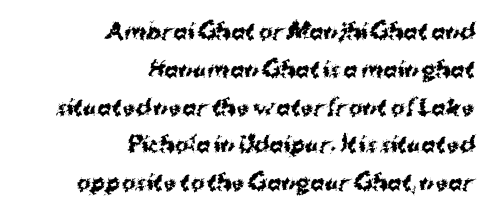
The image shows 21 px bold type; set right-aligned, line spacing 1.8x, normal letter spacing, not underlined.
